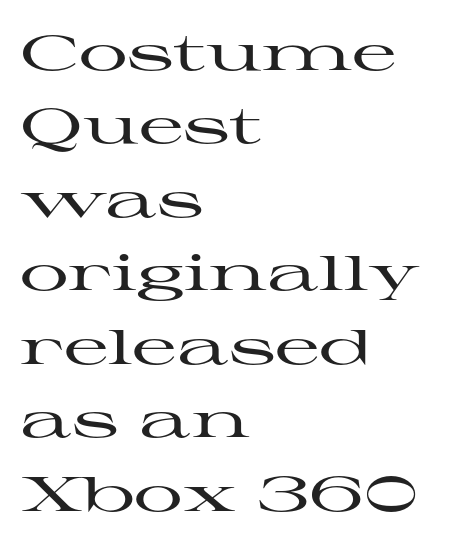
{"serif": "yes", "italic": "no", "width": "wide", "stroke_contrast": "high", "x_height": "medium", "monospaced": "no", "underline": "no", "align": "left", "line_spacing": "normal", "line_spacing_ratio": 1.5, "letter_spacing": "normal", "letter_spacing_em": 0.0, "glyph_px": 49}
